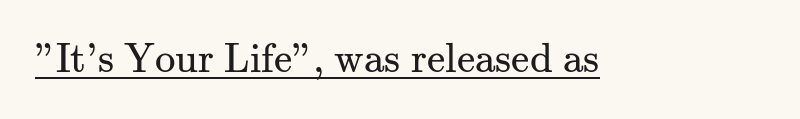
Posture: vertical. You could call the tracking neutral — neither tight nor loose. Letters have the restrained weight of plain body copy at most. The rendering uses natural spacing where letterforms have individual widths.
